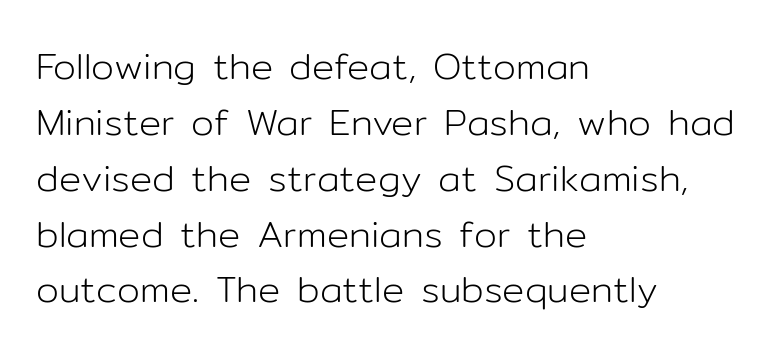
Q: Is the text bold? A: No.
Q: Is the text italic (slanted)? A: No, it is upright.
Q: Is the typeface a serif or a sans-serif typeface? A: Sans-serif.
Q: Is the text underlined? A: No.
Q: How is the paragraph aligned? A: Left-aligned.
Q: Is the spacing between letters normal or unusually wide? A: Normal.
Q: Is the spacing between lines tight, normal or loose? A: Normal.
Q: Width (condensed, normal, or wide)? A: Normal.
Q: Stroke contrast? A: Low.
Q: x-height? A: Medium.
Q: Monospaced? A: No.
